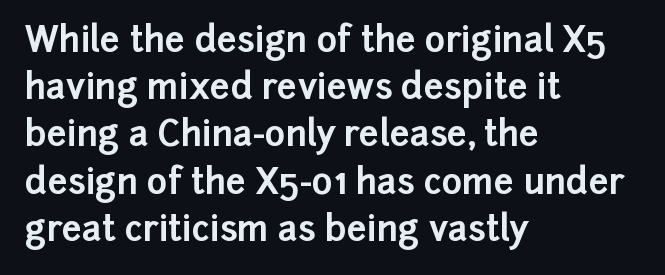
Proportional: the letters do not fall into vertical columns. The designer went with a sans here, leaving each stem footless. The leading is moderate, giving the passage an even texture. Ordinary non-slanted type is in use.
